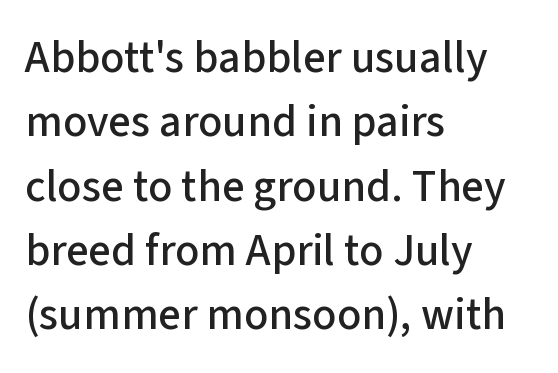
{"serif": "no", "italic": "no", "width": "normal", "stroke_contrast": "low", "x_height": "medium", "monospaced": "no", "underline": "no", "align": "left", "line_spacing": "normal", "line_spacing_ratio": 1.43, "letter_spacing": "normal", "letter_spacing_em": 0.0, "glyph_px": 45}
